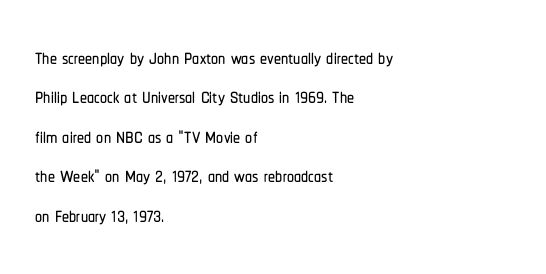
{"serif": "no", "italic": "no", "width": "condensed", "stroke_contrast": "low", "x_height": "medium", "monospaced": "no", "underline": "no", "align": "left", "line_spacing": "normal", "line_spacing_ratio": 1.41, "letter_spacing": "normal", "letter_spacing_em": 0.0, "glyph_px": 28}
